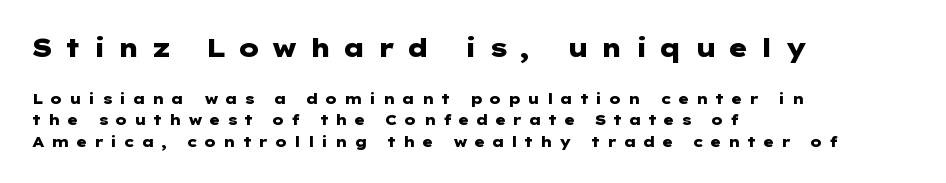
The image shows 25 px bold type, upright; set left-aligned, normal line spacing (1.52x), unusually wide letter spacing (+0.44 em), not underlined; the first (top) block is 1.79x larger.
